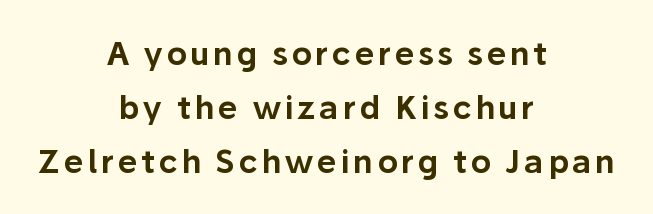
Q: Is the text italic (slanted)? A: No, it is upright.
Q: Is the typeface a serif or a sans-serif typeface? A: Sans-serif.
Q: Is the text underlined? A: No.
Q: How is the paragraph aligned? A: Centered.
Q: Is the spacing between lines tight, normal or loose? A: Normal.
Q: Width (condensed, normal, or wide)? A: Normal.
Q: Stroke contrast? A: Low.
Q: x-height? A: Medium.
Q: Monospaced? A: No.
